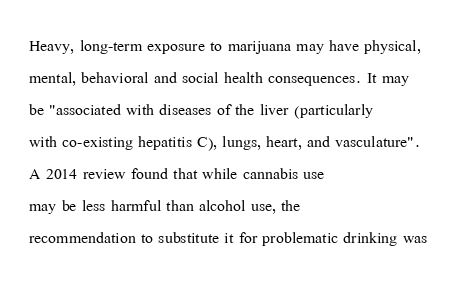
Q: Is the text bold? A: No.
Q: Is the text italic (slanted)? A: No, it is upright.
Q: Is the text underlined? A: No.
Q: How is the paragraph aligned? A: Left-aligned.
Q: Is the spacing between letters normal or unusually wide? A: Normal.
Q: Is the spacing between lines tight, normal or loose? A: Normal.
